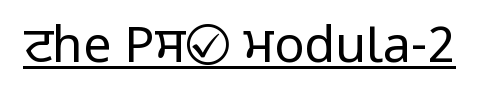
Q: Is the text bold? A: No.
Q: Is the text italic (slanted)? A: No, it is upright.
Q: Is the typeface a serif or a sans-serif typeface? A: Sans-serif.
Q: Is the text underlined? A: Yes.
Q: Is the spacing between letters normal or unusually wide? A: Normal.
Q: Width (condensed, normal, or wide)? A: Condensed.
Q: Stroke contrast? A: Low.
Q: x-height? A: Large.
Q: Monospaced? A: No.
